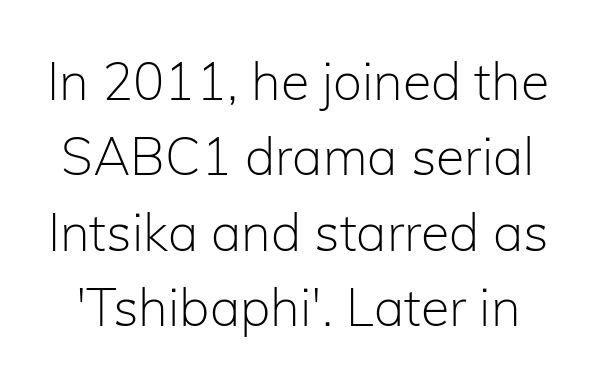
What kind of face is this? One without serifs — a sans. The passage shown is not underscored anywhere. The leading is moderate, giving the passage an even texture. On a weight scale, this lands at 450 or below. The rendering uses natural spacing where letterforms have individual widths. Style check: upright.
